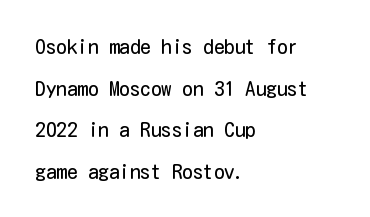
Does the leading feel generous? Absolutely, it's lavish. Glance below the letters and you will spot only blank space. Vertical stems look standard width or narrower in stroke. When letters stand straight like this, we call the style roman or upright. Does the copy run flush right? No — it runs flush left. Short note: letters normally spaced.
